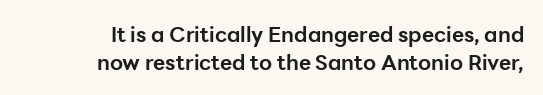
Q: Is the text bold? A: Yes.
Q: Is the text italic (slanted)? A: No, it is upright.
Q: Is the text underlined? A: No.
Q: How is the paragraph aligned? A: Right-aligned.
Q: Is the spacing between letters normal or unusually wide? A: Normal.
Q: Is the spacing between lines tight, normal or loose? A: Normal.
